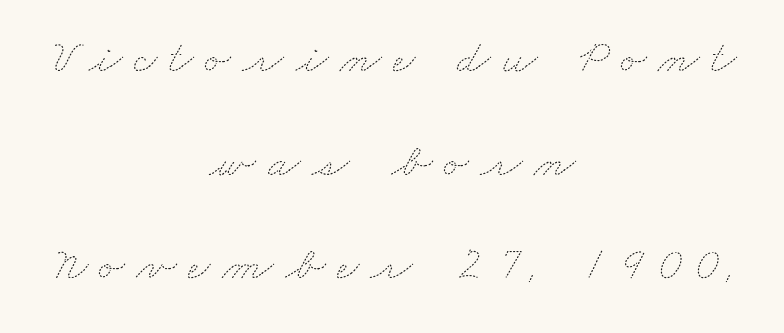
The image shows 48 px thin, wide type; set centered, loose line spacing (2.16x), unusually wide letter spacing (+0.24 em), not underlined; medium stroke contrast and a small x-height.
